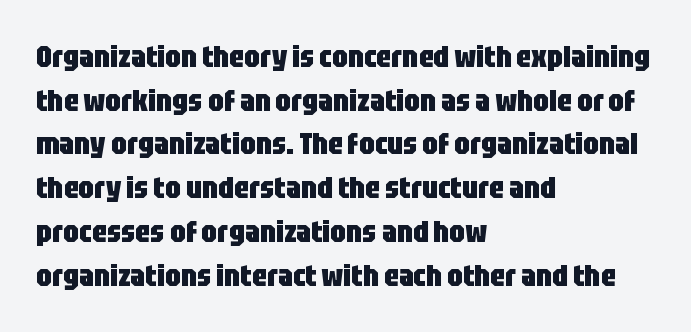
The image shows 31 px heavy, condensed sans-serif type, upright; set left-aligned, normal line spacing (1.41x), normal letter spacing, not underlined; low stroke contrast and a large x-height.
